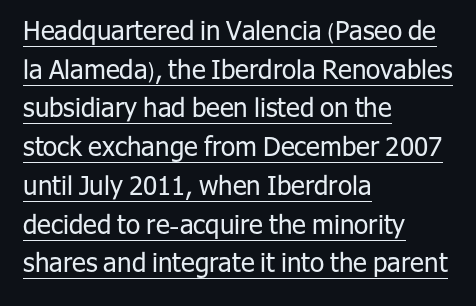
{"italic": "no", "bold": "no", "underline": "yes", "align": "left", "line_spacing": "normal", "line_spacing_ratio": 1.49, "letter_spacing": "normal", "letter_spacing_em": 0.0, "glyph_px": 26}
